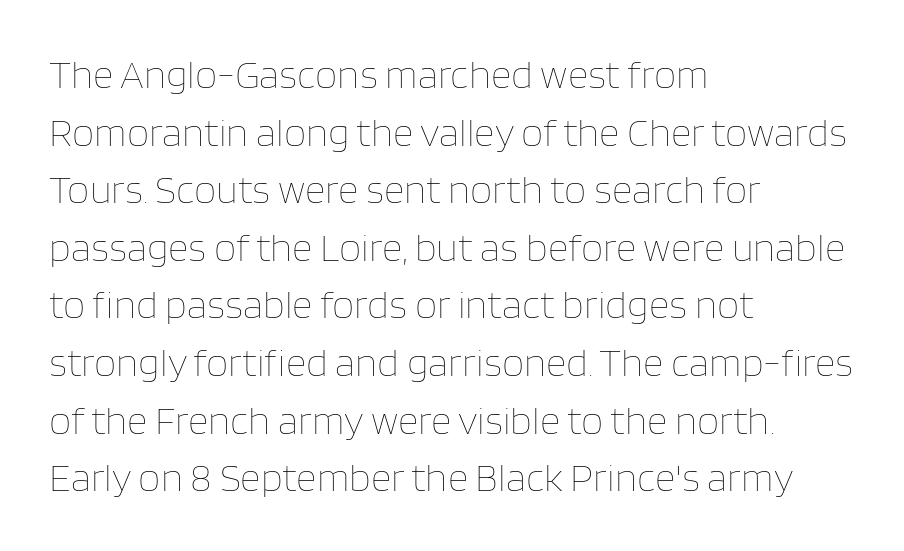
{"italic": "no", "bold": "no", "weight": "thin", "width": "normal", "stroke_contrast": "low", "x_height": "large", "monospaced": "no", "underline": "no", "align": "left", "line_spacing": "normal", "line_spacing_ratio": 1.44, "letter_spacing": "normal", "letter_spacing_em": 0.0, "glyph_px": 40}
